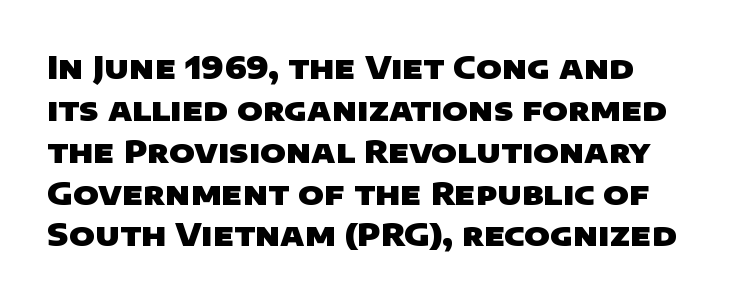
The leading is moderate, giving the passage an even texture. A typesetter would call this zero additional tracking. Look at the bottom of the vertical strokes: they stop flat, with no serifs. Words float on clear page, feet unadorned. The font is running at its bold setting. This sample has the flowing, uneven cadence of proportional lettering.
